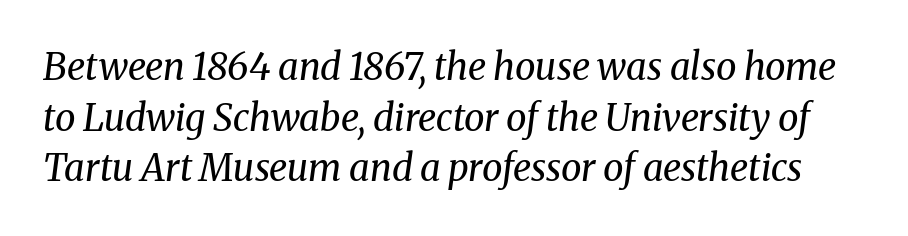
The image shows 37 px regular-weight serif type, italic (leaning right); set normal line spacing (1.37x), normal letter spacing, not underlined; medium stroke contrast and a medium x-height.
